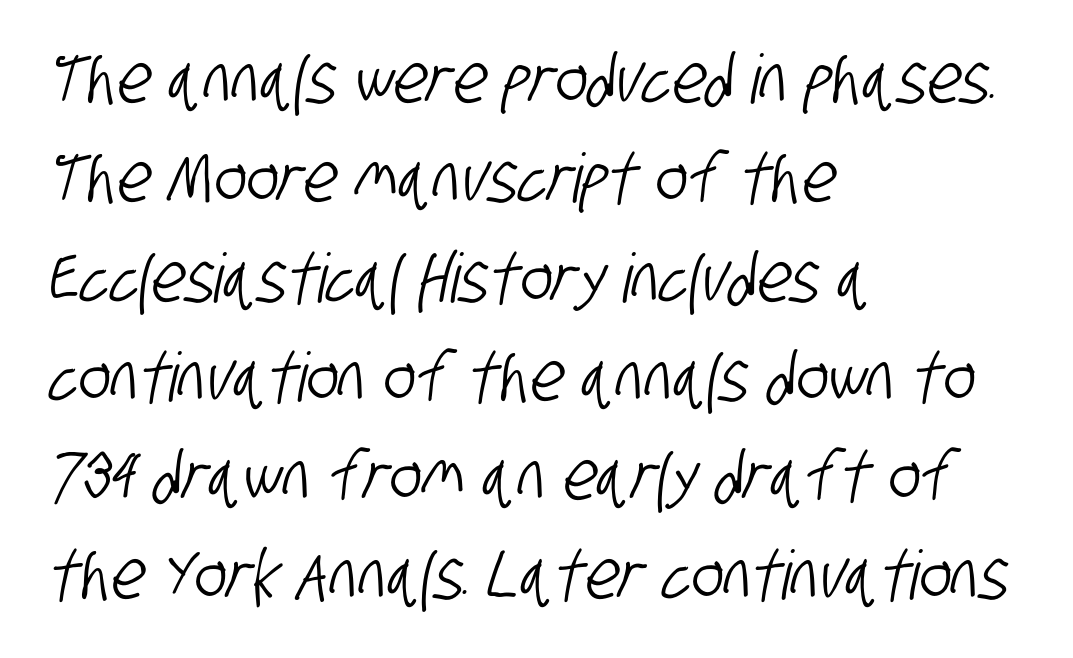
The string is rendered with underlining switched off. Interline gaps are of average width in this sample. Compared with typical body copy, the letter spacing here is the same. If you drew a ruler down the left edge, every line would touch it. The typeface chosen for these lines omits serifs. The rendering uses natural spacing where letterforms have individual widths.
